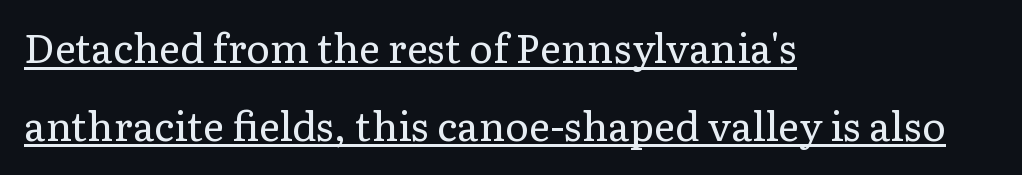
{"serif": "yes", "italic": "no", "bold": "no", "weight": "regular", "width": "normal", "stroke_contrast": "low", "x_height": "medium", "monospaced": "no", "underline": "yes", "align": "left", "line_spacing": "loose", "line_spacing_ratio": 1.94, "letter_spacing": "normal", "letter_spacing_em": 0.0, "glyph_px": 40}
